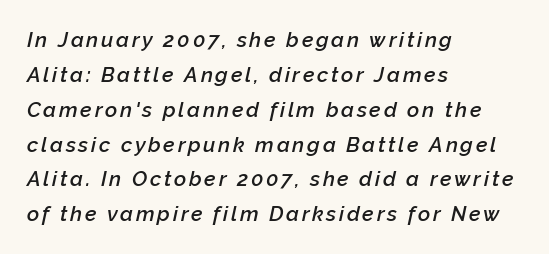
The image shows 21 px text type, italic (leaning right); set left-aligned, normal line spacing (1.66x), not underlined.
